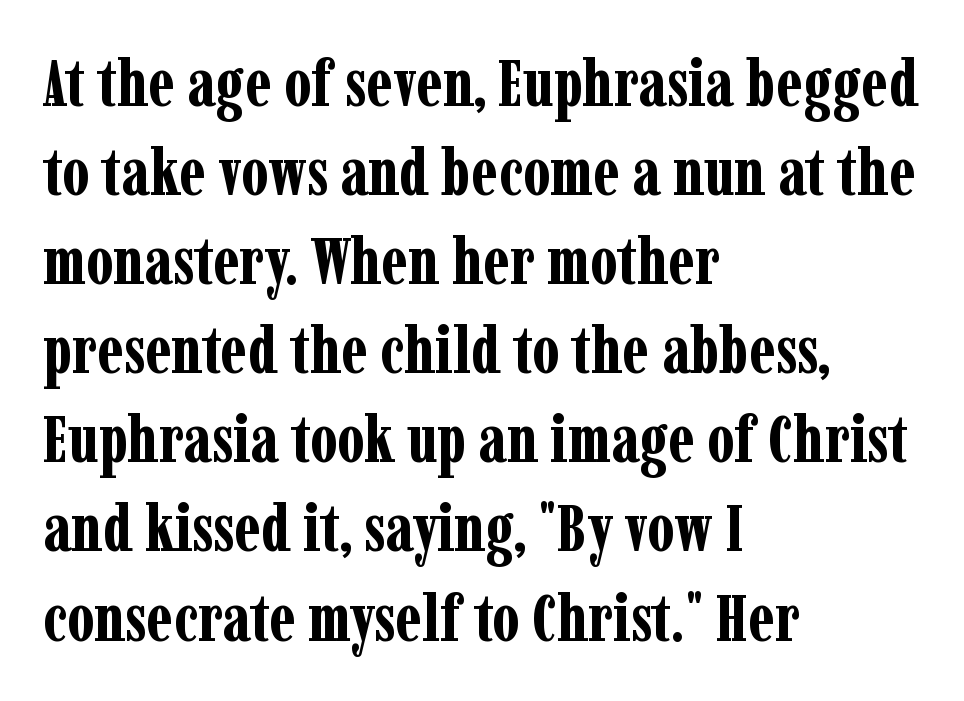
The image shows 66 px bold, condensed serif type, upright; set left-aligned, normal line spacing (1.35x), normal letter spacing, not underlined; low stroke contrast and a medium x-height.
